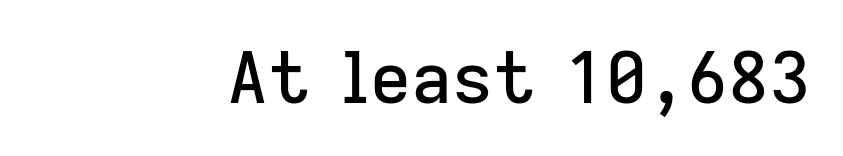
The image shows 71 px sans-serif type, upright; set right-aligned, normal letter spacing, not underlined; low stroke contrast and a medium x-height.
